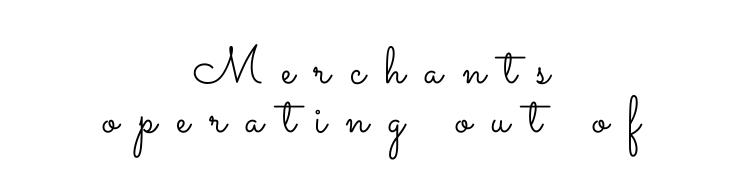
On a weight scale, this lands at 450 or below. The passage shown has open, widely tracked lettering throughout. Vertical spacing — tight. Leftover space on each line is divided equally before and after the words.
